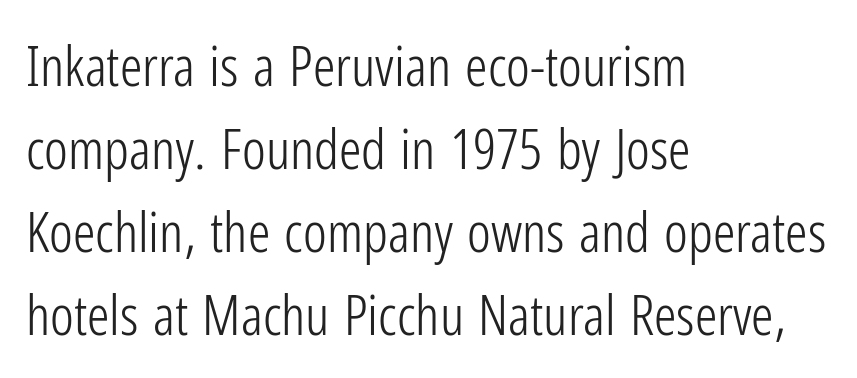
{"serif": "no", "italic": "no", "bold": "no", "weight": "light", "width": "condensed", "stroke_contrast": "low", "x_height": "medium", "monospaced": "no", "underline": "no", "align": "left", "line_spacing": "normal", "line_spacing_ratio": 1.48, "letter_spacing": "normal", "letter_spacing_em": 0.0, "glyph_px": 56}
